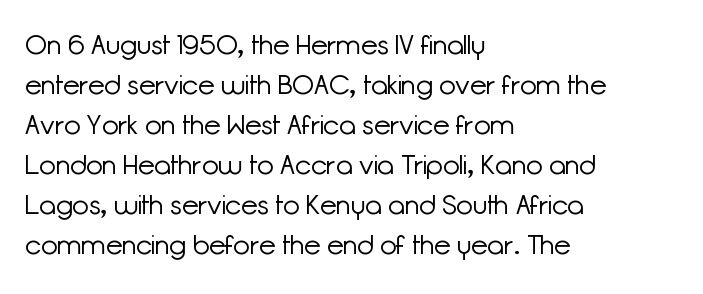
The image shows 27 px text type, upright; set left-aligned, normal line spacing (1.48x), normal letter spacing, not underlined.
